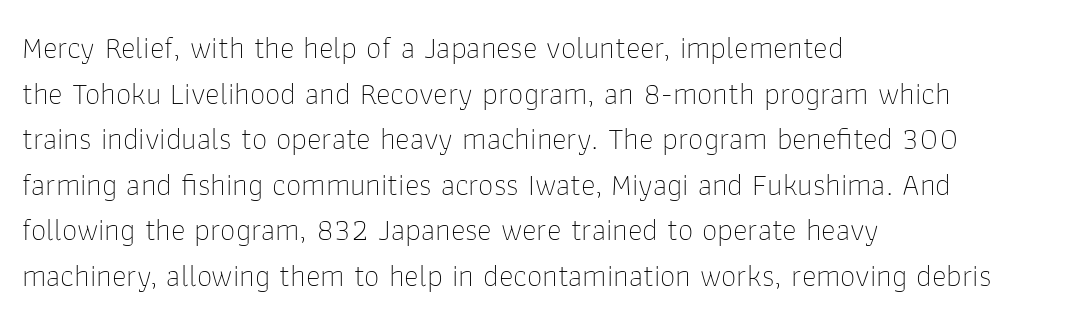
Q: Is the text bold? A: No.
Q: Is the text italic (slanted)? A: No, it is upright.
Q: Is the typeface a serif or a sans-serif typeface? A: Sans-serif.
Q: Is the text underlined? A: No.
Q: How is the paragraph aligned? A: Left-aligned.
Q: Is the spacing between letters normal or unusually wide? A: Normal.
Q: Is the spacing between lines tight, normal or loose? A: Normal.
Q: Width (condensed, normal, or wide)? A: Normal.
Q: Stroke contrast? A: Low.
Q: x-height? A: Medium.
Q: Monospaced? A: No.
